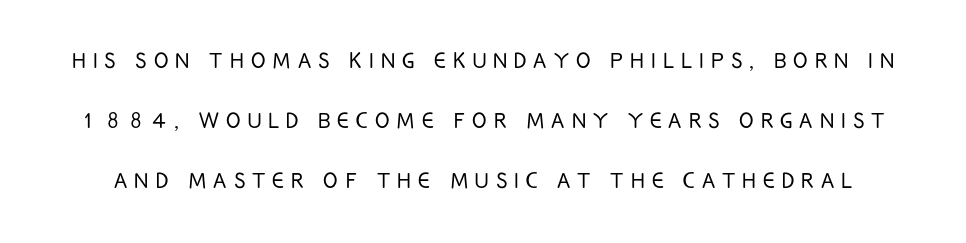
The image shows 27 px text type, upright; set loose line spacing (2.22x), unusually wide letter spacing (+0.26 em), not underlined.
